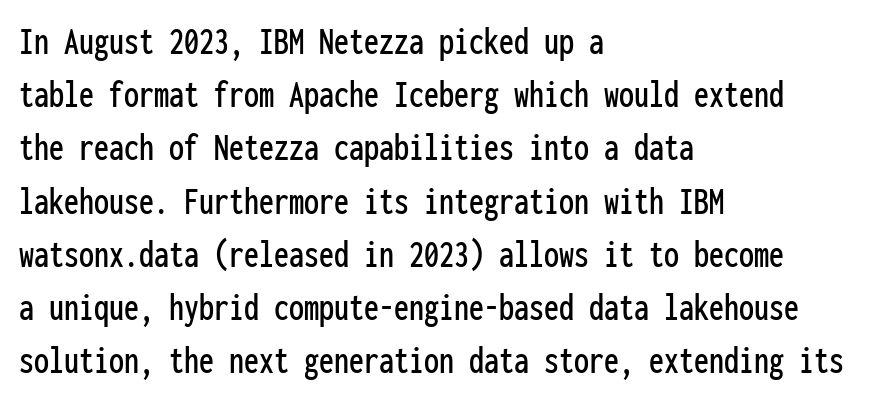
The area under the type is left untouched. Short and long lines alike share a common starting point at left. Each letter's strokes conclude bluntly, with no projecting serifs. The letters sit at their default tracking, neither squeezed nor spread. Fixed-width glyphs throughout — classic coding-font behaviour.
